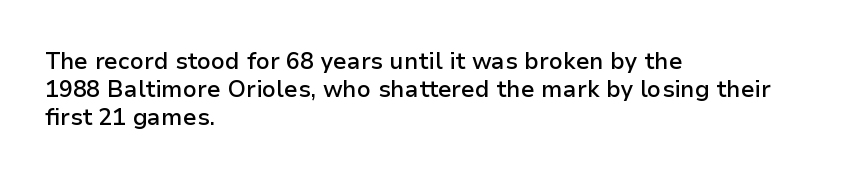
Q: Is the text bold? A: Semi-bold.
Q: Is the text italic (slanted)? A: No, it is upright.
Q: Is the text underlined? A: No.
Q: How is the paragraph aligned? A: Left-aligned.
Q: Is the spacing between letters normal or unusually wide? A: Normal.
